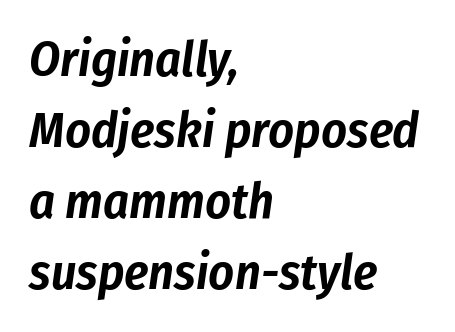
{"italic": "yes", "lean": "right", "slant_degrees": 8, "width": "condensed", "stroke_contrast": "low", "x_height": "medium", "monospaced": "no", "underline": "no", "align": "left", "line_spacing": "normal", "line_spacing_ratio": 1.42, "letter_spacing": "normal", "letter_spacing_em": 0.0, "glyph_px": 50}
